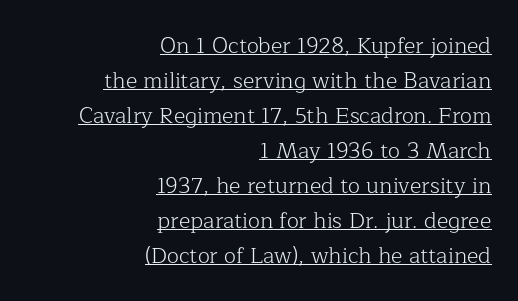
The image shows 22 px text type, upright; set right-aligned, normal line spacing (1.59x), normal letter spacing, underlined.
